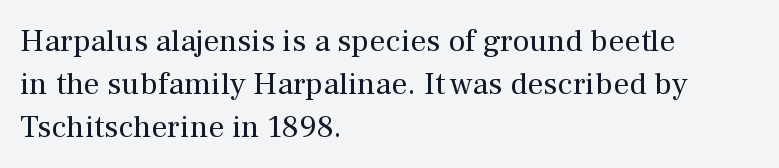
The image shows 32 px regular-weight serif type, upright; set left-aligned, normal line spacing (1.34x), normal letter spacing, not underlined; medium stroke contrast and a medium x-height.
